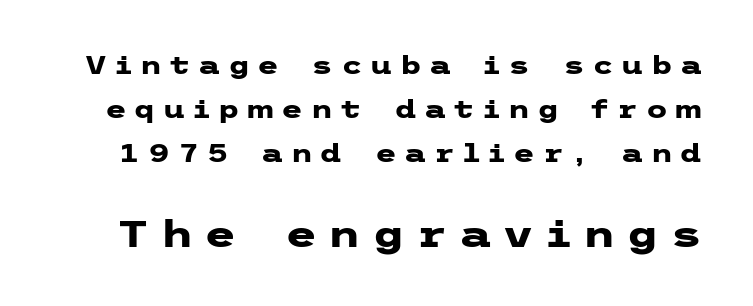
Q: Is the text bold? A: Yes.
Q: Is the text italic (slanted)? A: No, it is upright.
Q: Is the typeface a serif or a sans-serif typeface? A: Sans-serif.
Q: Is the text underlined? A: No.
Q: Is the spacing between letters normal or unusually wide? A: Unusually wide.
Q: Which block of text is set in a larger size, the first (top) or the second (bottom)? A: The second (bottom) one.
Q: Width (condensed, normal, or wide)? A: Wide.
Q: Stroke contrast? A: Low.
Q: x-height? A: Medium.
